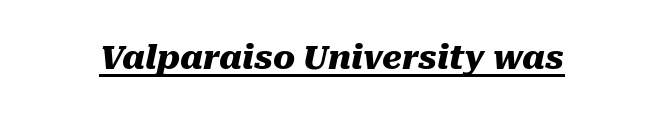
The image shows 33 px heavy type, italic (leaning right); set normal letter spacing, underlined; medium stroke contrast and a medium x-height.
